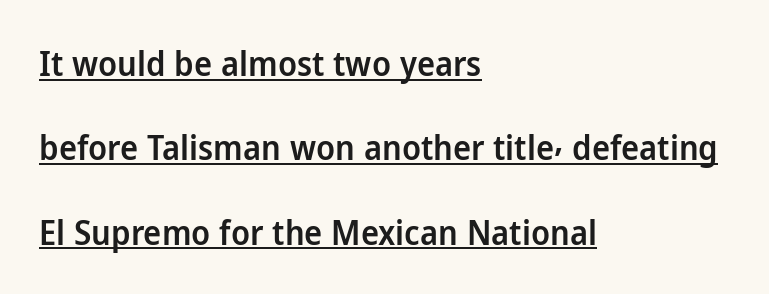
Notice how a bar underscores the lettering throughout. Is this a fixed-width face? No — the glyphs have proportional, varying widths. Its strokes are somewhat broadened, the hallmark of semibold type. The glyphs in this specimen are sans serif. The paragraph has a hard left edge and a soft right edge.
